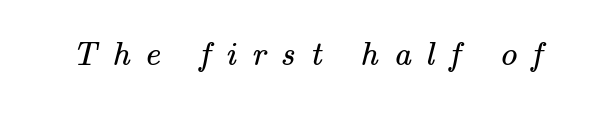
The image shows 34 px regular-weight serif type; set unusually wide letter spacing (+0.45 em), not underlined; medium stroke contrast and a small x-height.
